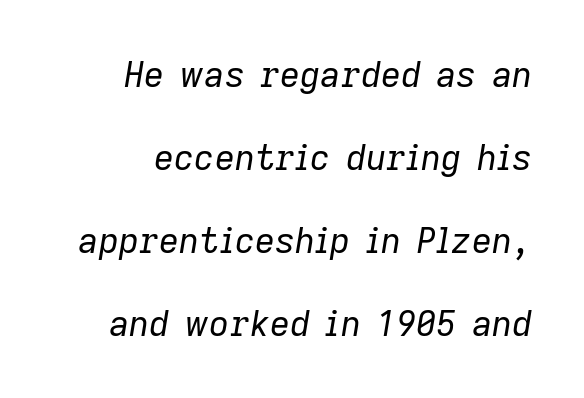
The image shows 35 px regular-weight type, italic (leaning right); set loose line spacing (2.37x), normal letter spacing, not underlined; low stroke contrast and a medium x-height.
